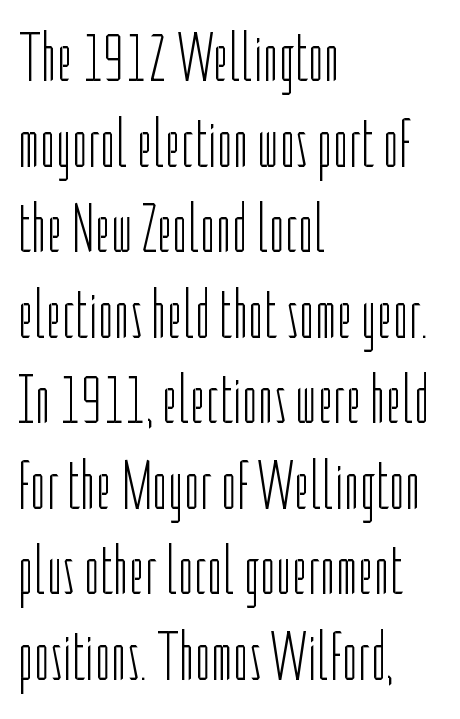
Q: Is the text bold? A: No.
Q: Is the text italic (slanted)? A: No, it is upright.
Q: Is the typeface a serif or a sans-serif typeface? A: Sans-serif.
Q: Is the text underlined? A: No.
Q: How is the paragraph aligned? A: Left-aligned.
Q: Is the spacing between letters normal or unusually wide? A: Normal.
Q: Width (condensed, normal, or wide)? A: Condensed.
Q: Stroke contrast? A: Low.
Q: x-height? A: Medium.
Q: Monospaced? A: No.
